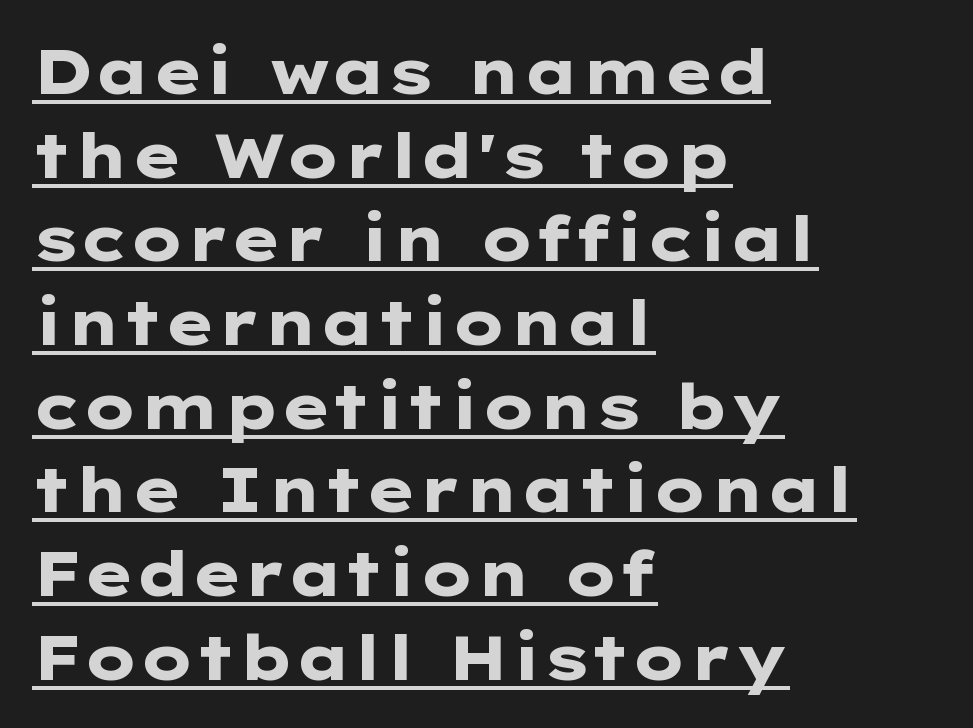
{"serif": "no", "italic": "no", "bold": "yes", "weight": "heavy", "width": "wide", "stroke_contrast": "low", "x_height": "medium", "underline": "yes", "align": "left", "line_spacing": "normal", "line_spacing_ratio": 1.35, "letter_spacing": "normal", "letter_spacing_em": 0.0, "glyph_px": 62}
